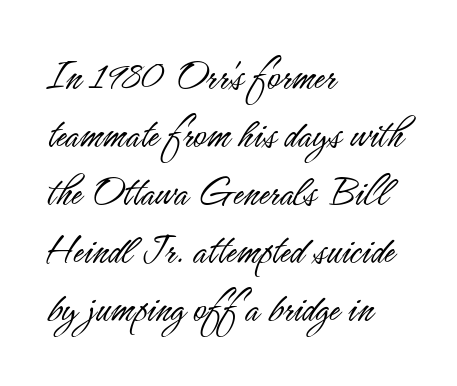
{"serif": "no", "bold": "no", "weight": "light", "width": "condensed", "stroke_contrast": "low", "x_height": "small", "monospaced": "no", "underline": "no", "align": "left", "line_spacing": "normal", "line_spacing_ratio": 1.32, "letter_spacing": "normal", "letter_spacing_em": 0.0, "glyph_px": 44}
